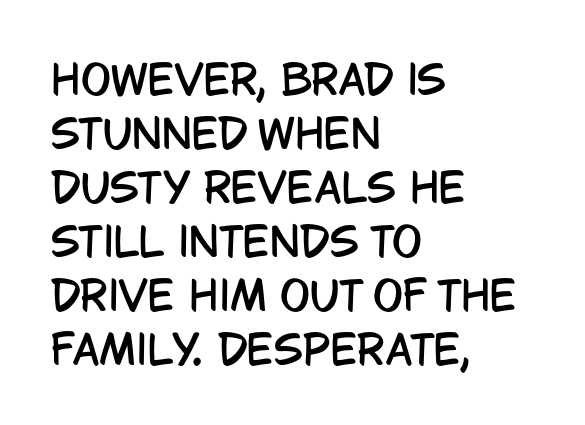
The letters advance in unequal steps, a hallmark of proportional type. Normally led — the rows are evenly, conventionally spaced. The designer went with a sans here, leaving each stem footless. The typography opts for an upright posture over an oblique one. Standard letterfit; no display-style spreading of the glyphs. The space directly below the letters is spotless.
